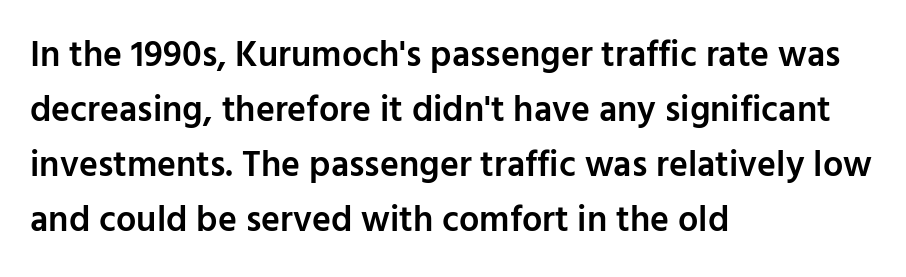
Each word holds together tightly as a unit, with standard inter-letter gaps. The passage shown is typed in a proportional face where columns would drift. Unmarked baselines from the first word to the last. A typesetter would mark this as roman, not italic. In CSS terms this would be text-align: left. The vertical gap from one line to the next is medium.
